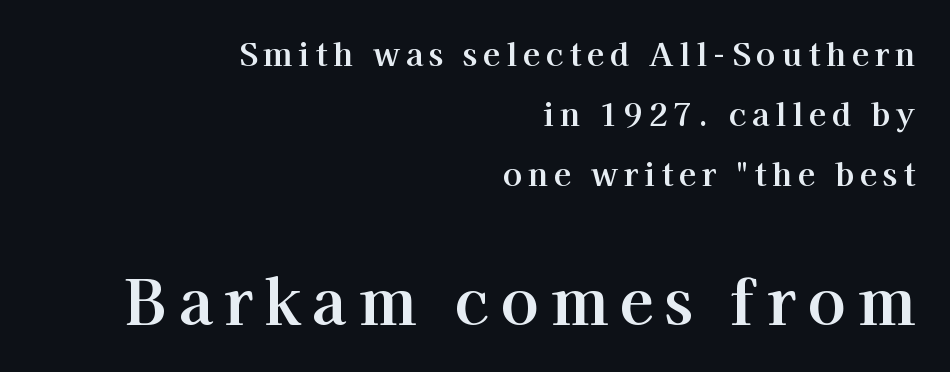
The image shows 63 px serif type, upright; set right-aligned, line spacing 1.87x, not underlined; the second (bottom) block is 1.97x larger; high stroke contrast and a medium x-height.
